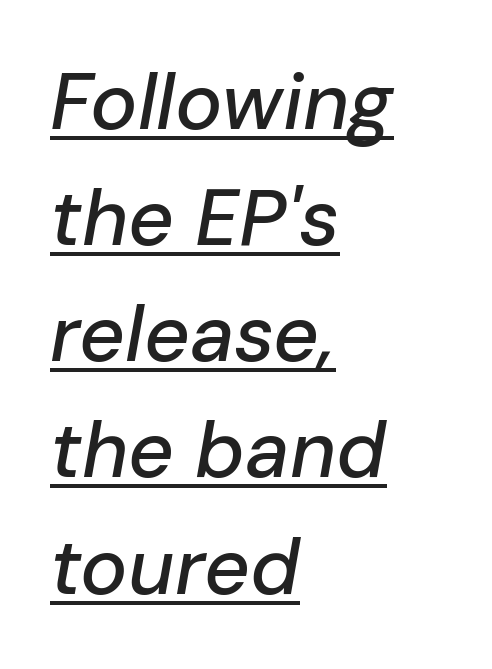
Each line starts at the same left margin while the right side varies. The glyphs look as if they've been sheared to an angle. Do the characters align in a grid? No, the font is proportional. The rendering uses a moderate line-height, typical for paragraphs.
